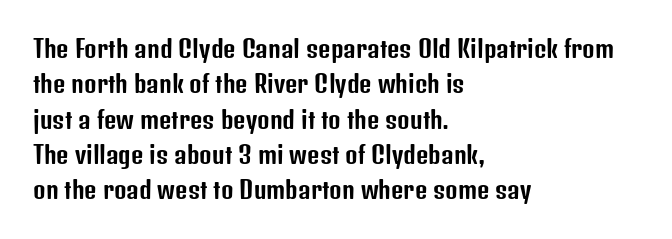
{"italic": "no", "underline": "no", "align": "left", "line_spacing": "normal", "line_spacing_ratio": 1.47, "letter_spacing": "normal", "letter_spacing_em": 0.0, "glyph_px": 24}
